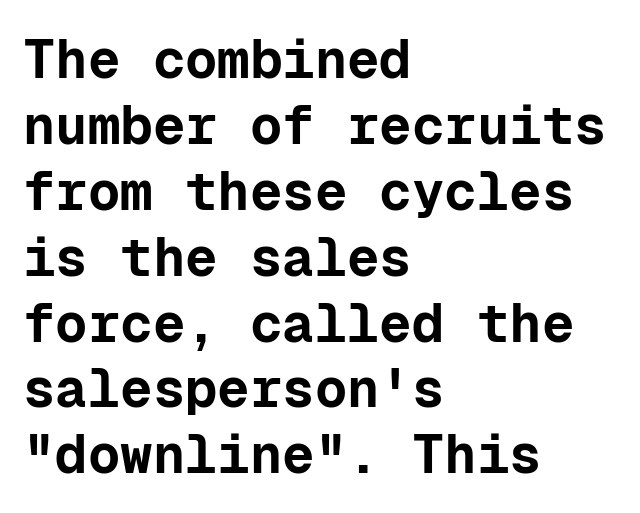
The image shows 54 px bold sans-serif type, upright, monospaced; set left-aligned, line spacing 1.22x, normal letter spacing, not underlined; low stroke contrast and a medium x-height.
